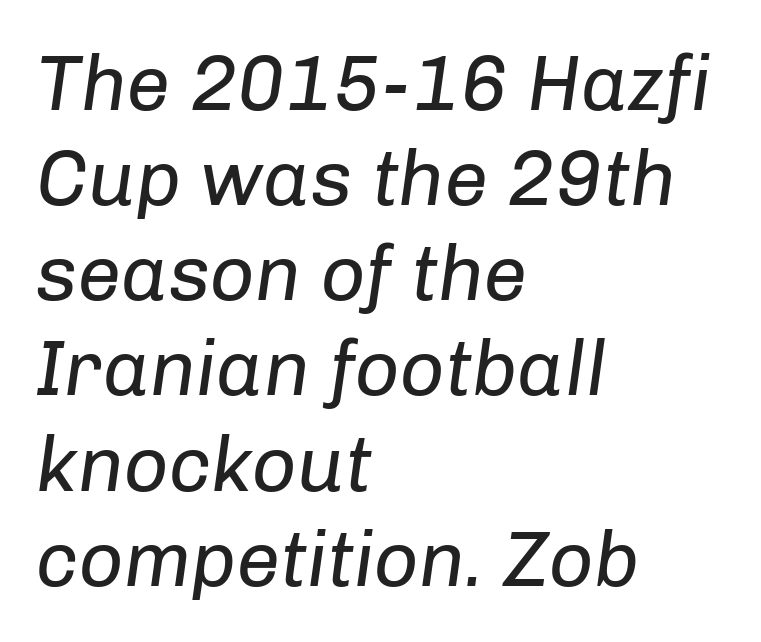
The weight tops out at a normal text grade. Words appear dense and cohesive because spacing is normal. Rule under the text: the space is simply empty. This rendering uses left alignment, leaving the right contour irregular.
